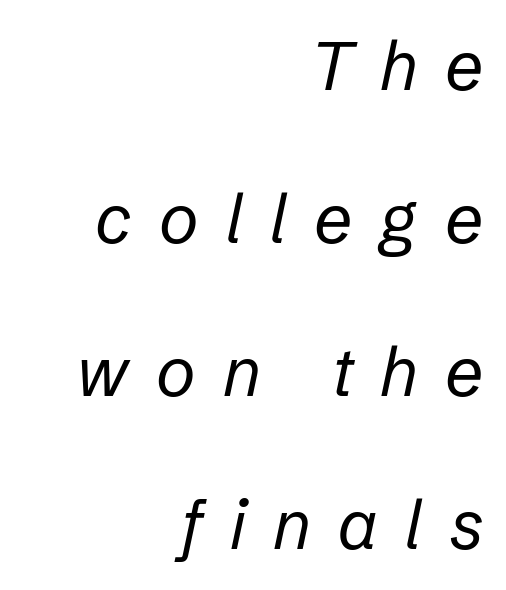
Q: Is the text bold? A: No.
Q: Is the text italic (slanted)? A: Yes, it leans right by about 12 degrees.
Q: Is the text underlined? A: No.
Q: How is the paragraph aligned? A: Right-aligned.
Q: Is the spacing between letters normal or unusually wide? A: Unusually wide.
Q: Is the spacing between lines tight, normal or loose? A: Loose.
Q: Width (condensed, normal, or wide)? A: Normal.
Q: Stroke contrast? A: Low.
Q: x-height? A: Medium.
Q: Monospaced? A: No.
